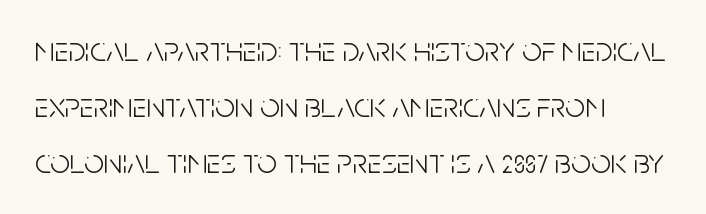
{"serif": "no", "italic": "no", "bold": "no", "weight": "light", "width": "condensed", "stroke_contrast": "low", "x_height": "large", "monospaced": "no", "underline": "no", "align": "left", "line_spacing": "normal", "line_spacing_ratio": 1.6, "letter_spacing": "normal", "letter_spacing_em": 0.0, "glyph_px": 35}
